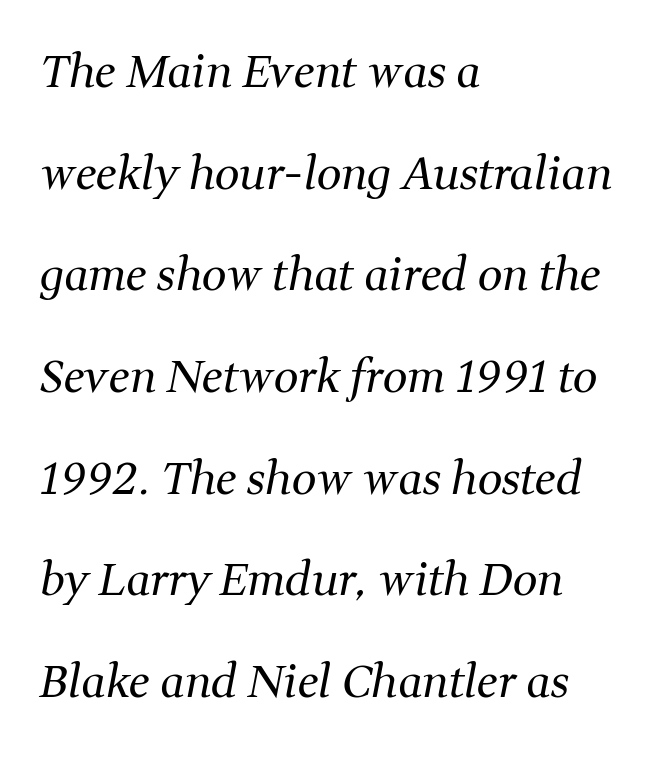
Character widths vary here, with narrow letters taking less room than wide ones. These lines are set flush left with a ragged right edge. Rows of type keep a wide berth in the vertical direction. Unlike a clean sans, this face finishes its strokes with serifs.
